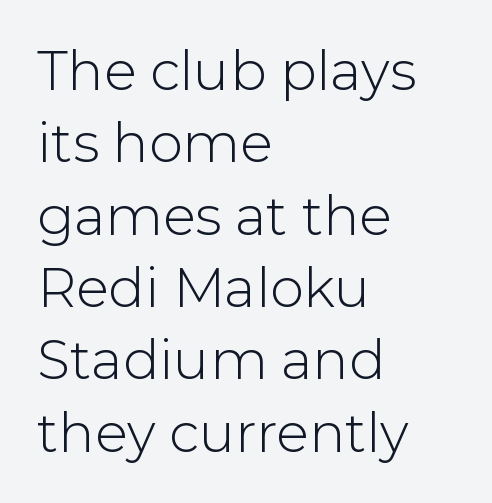
The image shows 54 px light sans-serif type, upright; set left-aligned, normal line spacing (1.34x), normal letter spacing, not underlined; low stroke contrast and a medium x-height.
